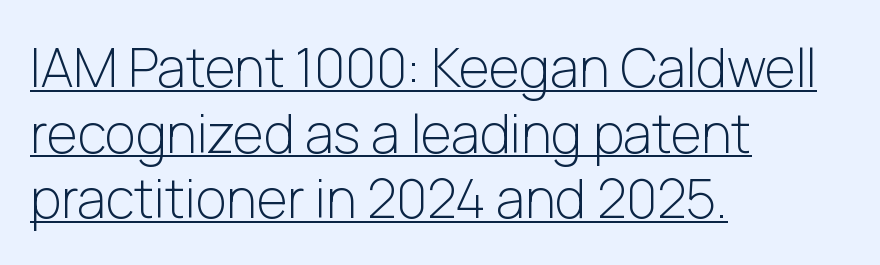
The image shows 53 px light sans-serif type, upright; set left-aligned, line spacing 1.24x, normal letter spacing, underlined; low stroke contrast and a medium x-height.
